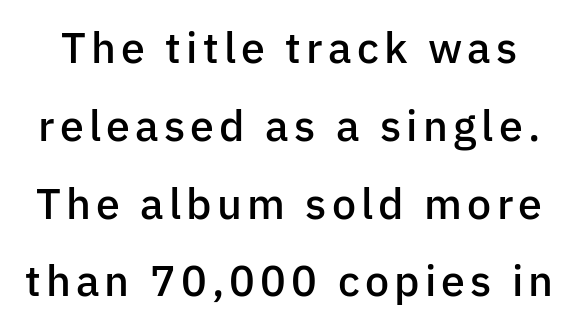
The image shows 43 px semibold sans-serif type, upright; set line spacing 1.81x, not underlined; low stroke contrast and a medium x-height.
